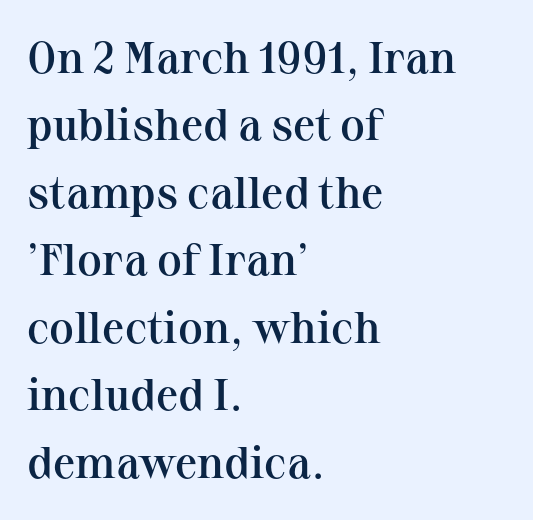
In terms of letterspacing, this is plain default setting. The rendering shows small feet on the letterforms — a serif design. Alignment: flush left. The specimen reads as upright at a glance. Typographic density is moderately raised because the face is semibold. These lines are rendered in a variable-pitch font.
